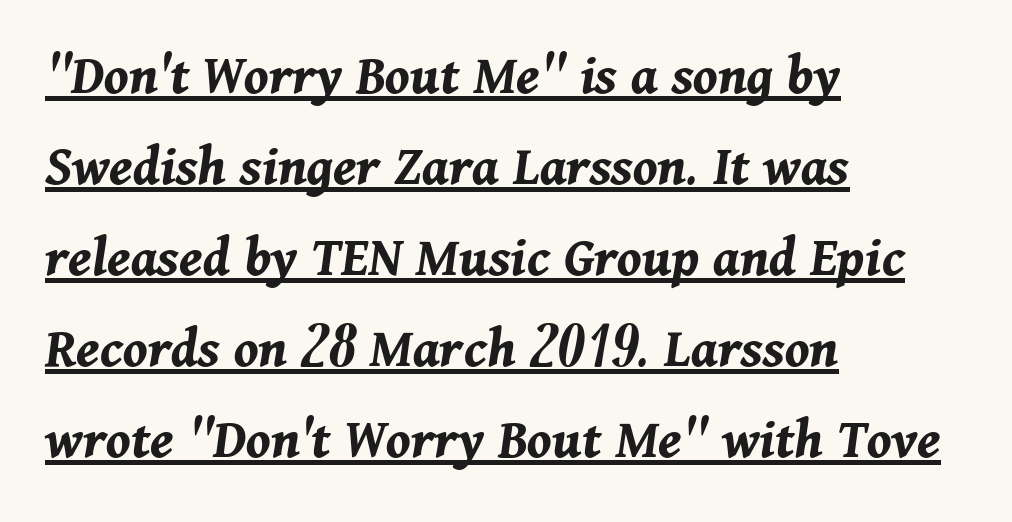
Q: Is the text bold? A: Yes.
Q: Is the text italic (slanted)? A: Yes, it leans right by about 11 degrees.
Q: Is the text underlined? A: Yes.
Q: How is the paragraph aligned? A: Left-aligned.
Q: Is the spacing between letters normal or unusually wide? A: Normal.
Q: Is the spacing between lines tight, normal or loose? A: Normal.
Q: Width (condensed, normal, or wide)? A: Normal.
Q: Stroke contrast? A: Medium.
Q: x-height? A: Medium.
Q: Monospaced? A: No.
